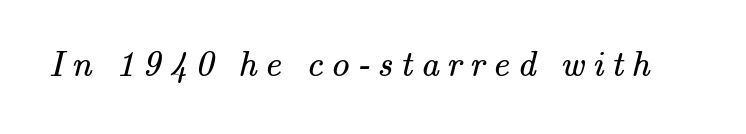
Q: Is the text bold? A: No.
Q: Is the typeface a serif or a sans-serif typeface? A: Serif.
Q: Is the text underlined? A: No.
Q: Is the spacing between letters normal or unusually wide? A: Unusually wide.
Q: Width (condensed, normal, or wide)? A: Normal.
Q: Stroke contrast? A: Medium.
Q: x-height? A: Small.
Q: Monospaced? A: No.
